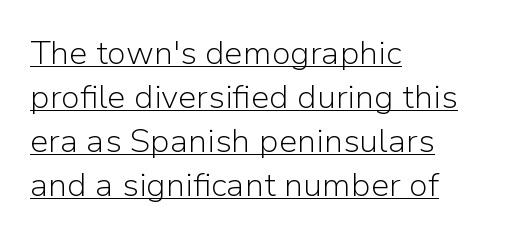
{"serif": "no", "italic": "no", "bold": "no", "weight": "light", "width": "normal", "stroke_contrast": "low", "x_height": "medium", "monospaced": "no", "underline": "yes", "align": "left", "line_spacing": "normal", "line_spacing_ratio": 1.33, "letter_spacing": "normal", "letter_spacing_em": 0.0, "glyph_px": 33}
